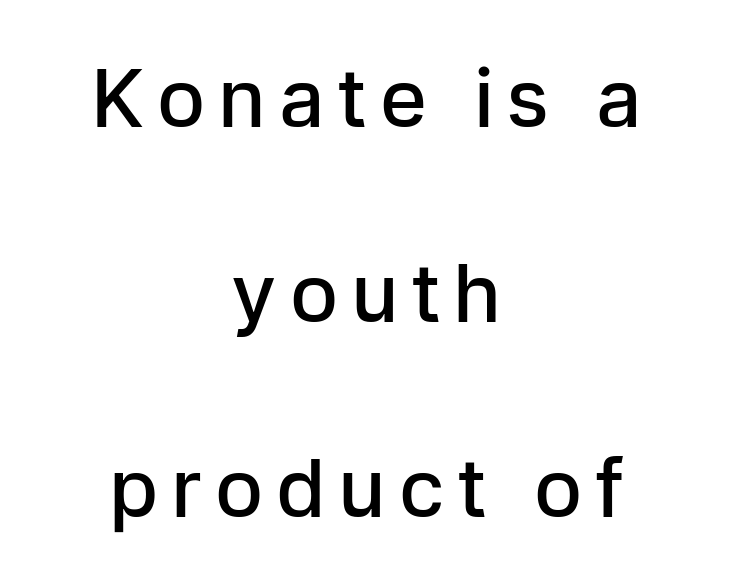
{"serif": "no", "italic": "no", "bold": "semi", "weight": "semibold", "width": "normal", "stroke_contrast": "low", "x_height": "medium", "monospaced": "no", "underline": "no", "align": "center", "line_spacing": "loose", "line_spacing_ratio": 2.44, "glyph_px": 80}
